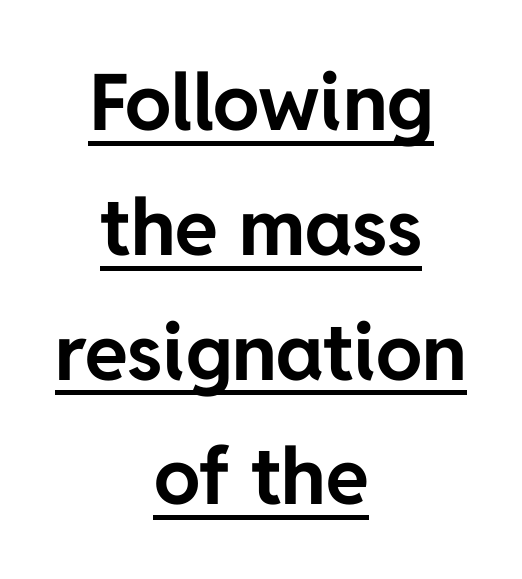
The image shows 78 px bold sans-serif type, upright; set centered, normal line spacing (1.6x), normal letter spacing, underlined; low stroke contrast and a medium x-height.
